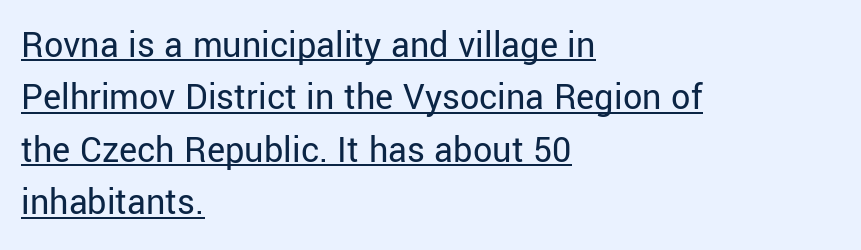
The image shows 38 px regular-weight sans-serif type, upright; set left-aligned, normal line spacing (1.38x), normal letter spacing, underlined; low stroke contrast and a medium x-height.
